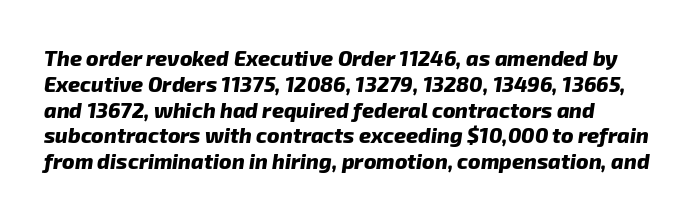
The paragraph has a hard left edge and a soft right edge. This sample uses plain, unmodified letter spacing. Quick note: underline off. Strong, thick strokes mark this as bold type.
